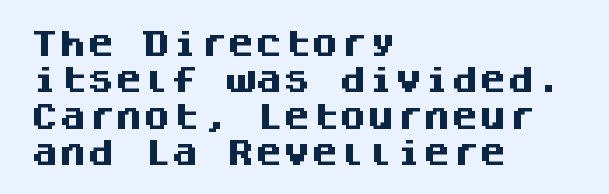
The image shows 28 px heavy sans-serif type, upright, monospaced; set left-aligned, normal line spacing (1.3x), normal letter spacing, not underlined; medium stroke contrast and a large x-height.
